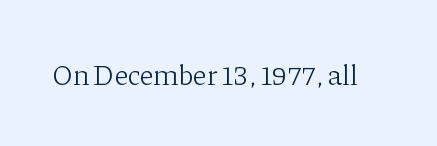
Observe the serifs anchoring each vertical stroke in this sample. Rule under the text: the space is simply empty. What stands out about the letter spacing? Nothing — it is the standard amount. The face used here is proportionally spaced, like ordinary book or web type.
